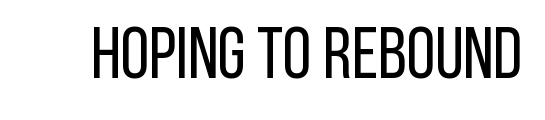
Lines of text with bare space underneath. Spacing between characters is what you'd get straight out of the box. The characters are drawn with everyday or finer stroke widths. The face used here is proportionally spaced, like ordinary book or web type. Nope, no serifs anywhere on these letters. When letters stand straight like this, we call the style roman or upright.
